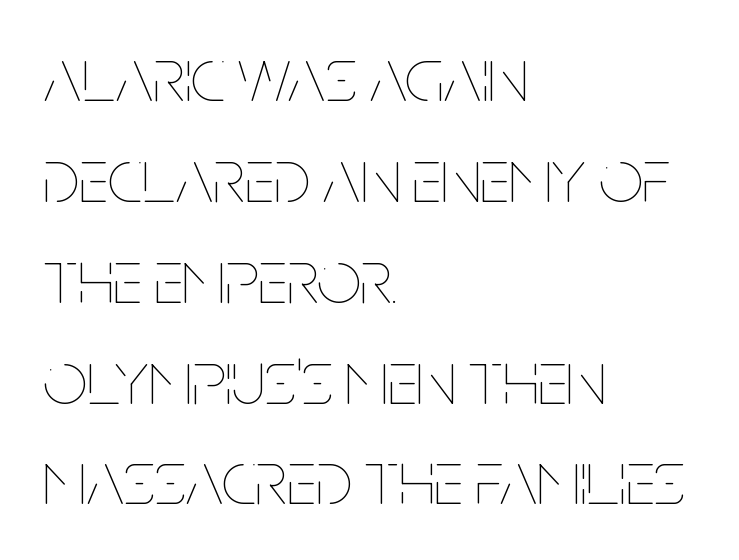
The image shows 77 px thin, condensed type, upright; set left-aligned, normal line spacing (1.31x), normal letter spacing, not underlined; low stroke contrast and a large x-height.
